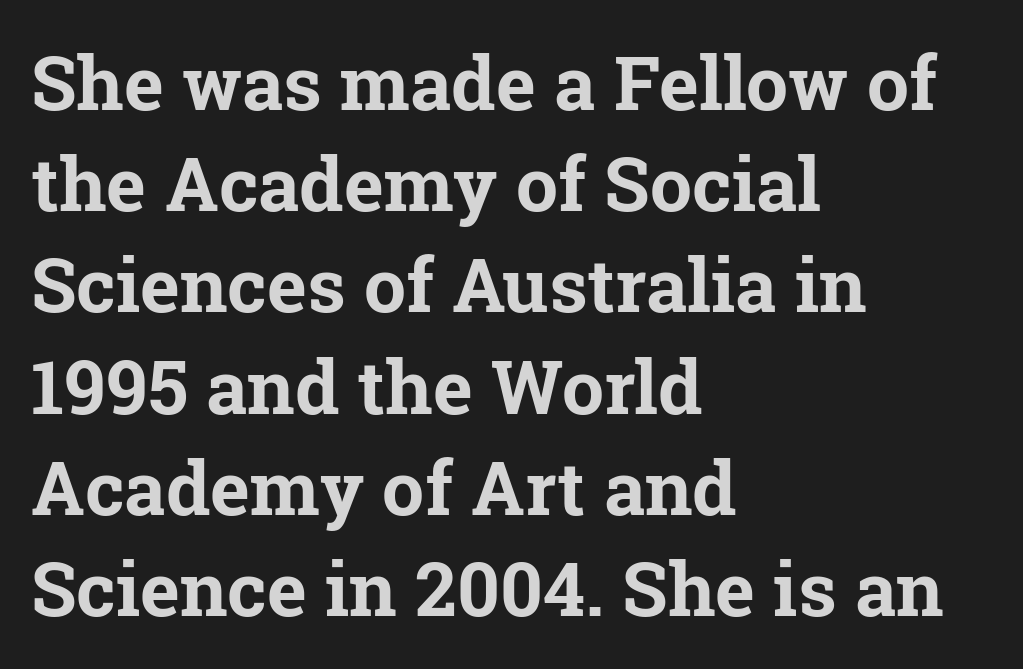
Q: Is the text bold? A: Yes.
Q: Is the text italic (slanted)? A: No, it is upright.
Q: Is the typeface a serif or a sans-serif typeface? A: Serif.
Q: Is the text underlined? A: No.
Q: How is the paragraph aligned? A: Left-aligned.
Q: Is the spacing between letters normal or unusually wide? A: Normal.
Q: Is the spacing between lines tight, normal or loose? A: Normal.
Q: Width (condensed, normal, or wide)? A: Normal.
Q: Stroke contrast? A: Low.
Q: x-height? A: Medium.
Q: Monospaced? A: No.
